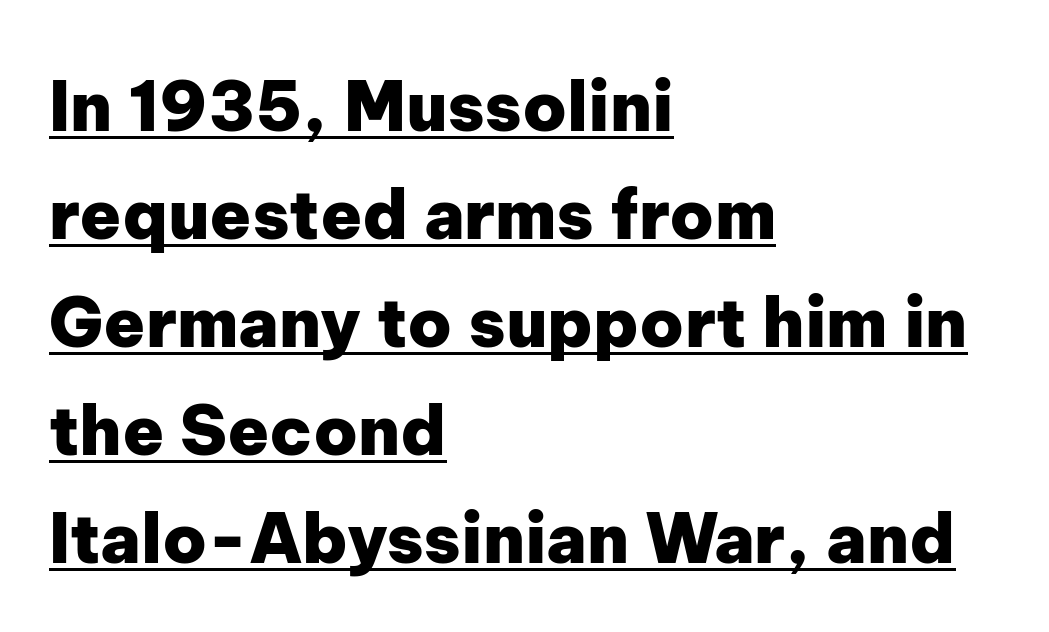
Note the varied advance widths — an 'i' is clearly narrower than an 'm'. In terms of leading, this rendering sits right in the middle. Teacher's note: observe the even left margin — that is flush-left alignment. The sample has been set heavy, in full bold.
